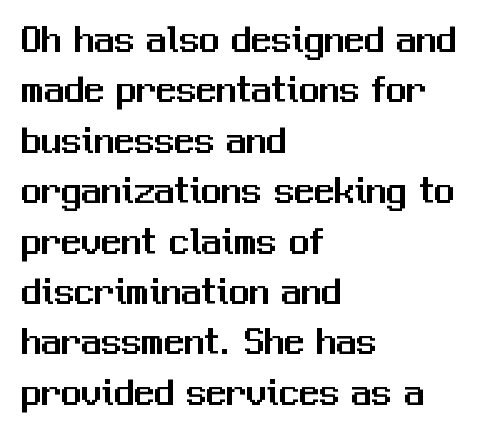
The image shows 40 px sans-serif type, upright; set left-aligned, normal line spacing (1.26x), normal letter spacing, not underlined; medium stroke contrast and a medium x-height.
